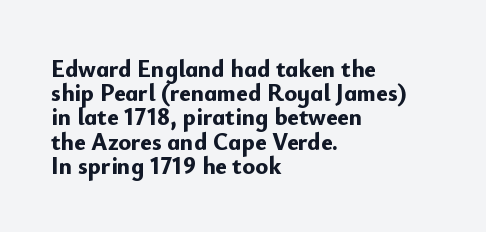
The image shows 24 px bold type, upright; set left-aligned, tight line spacing (1.01x), normal letter spacing, not underlined.
